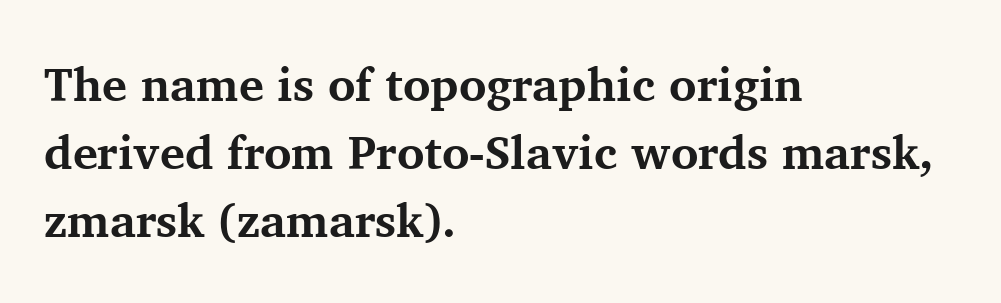
{"serif": "yes", "italic": "no", "bold": "yes", "weight": "bold", "width": "normal", "stroke_contrast": "medium", "x_height": "medium", "monospaced": "no", "underline": "no", "align": "left", "line_spacing": "normal", "line_spacing_ratio": 1.45, "letter_spacing": "normal", "letter_spacing_em": 0.0, "glyph_px": 47}
